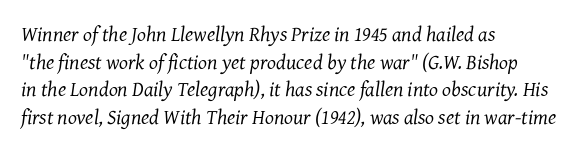
{"italic": "yes", "lean": "right", "slant_degrees": 7, "bold": "no", "underline": "no", "align": "left", "line_spacing": "normal", "line_spacing_ratio": 1.31, "letter_spacing": "normal", "letter_spacing_em": 0.0, "glyph_px": 21}
